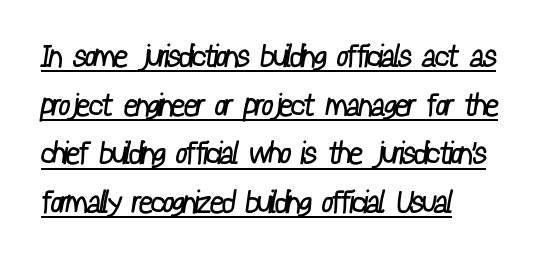
The image shows 31 px regular-weight, condensed sans-serif type; set left-aligned, normal line spacing (1.57x), normal letter spacing, underlined; low stroke contrast and a medium x-height.
